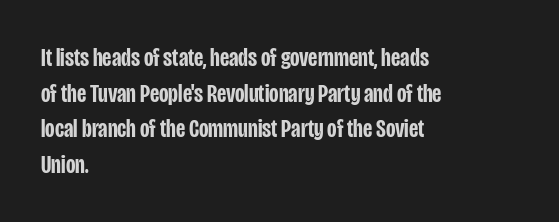
{"italic": "no", "bold": "semi", "underline": "no", "align": "left", "line_spacing": "normal", "line_spacing_ratio": 1.37, "letter_spacing": "normal", "letter_spacing_em": 0.0, "glyph_px": 26}
